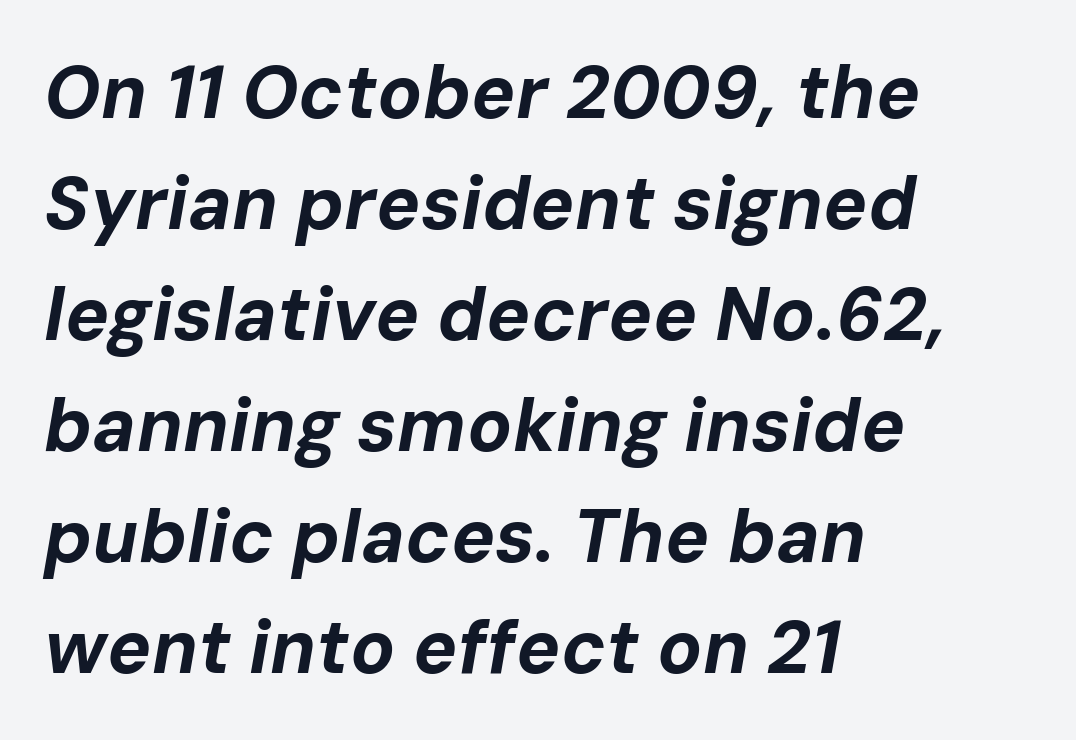
{"italic": "yes", "lean": "right", "slant_degrees": 10, "bold": "yes", "weight": "bold", "width": "normal", "stroke_contrast": "low", "x_height": "medium", "monospaced": "no", "underline": "no", "align": "left", "line_spacing": "normal", "line_spacing_ratio": 1.5, "letter_spacing": "normal", "letter_spacing_em": 0.0, "glyph_px": 74}
